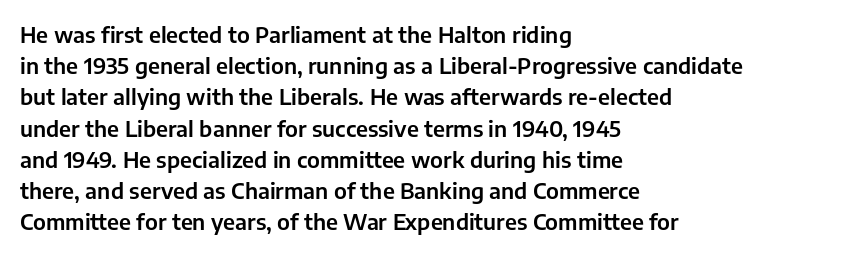
The image shows 22 px text type, upright; set left-aligned, normal line spacing (1.42x), normal letter spacing, not underlined.
